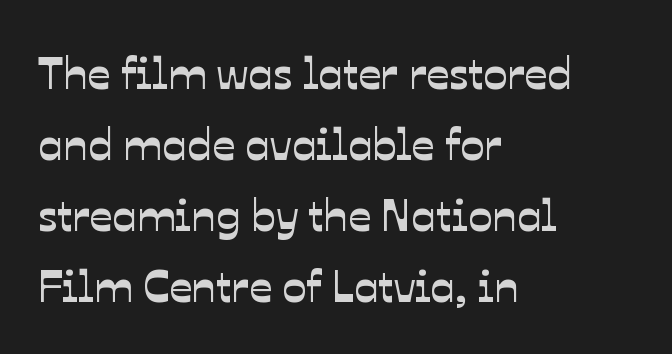
Q: Is the typeface a serif or a sans-serif typeface? A: Sans-serif.
Q: Is the text underlined? A: No.
Q: How is the paragraph aligned? A: Left-aligned.
Q: Is the spacing between letters normal or unusually wide? A: Normal.
Q: Is the spacing between lines tight, normal or loose? A: Normal.
Q: Width (condensed, normal, or wide)? A: Normal.
Q: Stroke contrast? A: Low.
Q: x-height? A: Medium.
Q: Monospaced? A: No.
